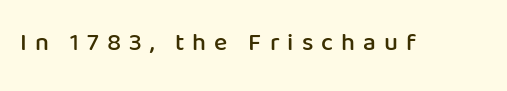
{"italic": "no", "bold": "semi", "underline": "no", "letter_spacing": "wide", "letter_spacing_em": 0.32, "glyph_px": 25}
